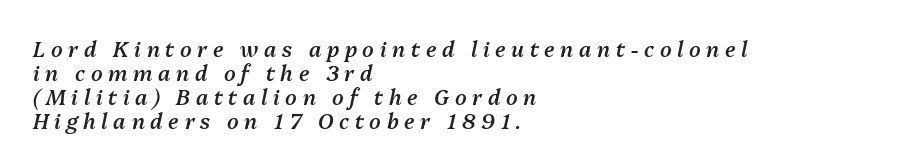
The glyphs have the mass of a demibold cut, below bold. Underline: absent. The font's italic variant was chosen for this text. Each word looks stretched out because of the extra space between its letters. Tightly led — the rows are bunched.
